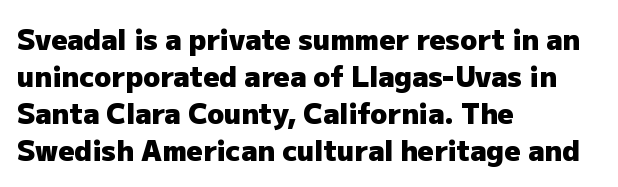
{"serif": "no", "italic": "no", "bold": "yes", "weight": "heavy", "width": "normal", "stroke_contrast": "low", "x_height": "medium", "monospaced": "no", "underline": "no", "align": "left", "line_spacing": "normal", "line_spacing_ratio": 1.32, "letter_spacing": "normal", "letter_spacing_em": 0.0, "glyph_px": 28}
